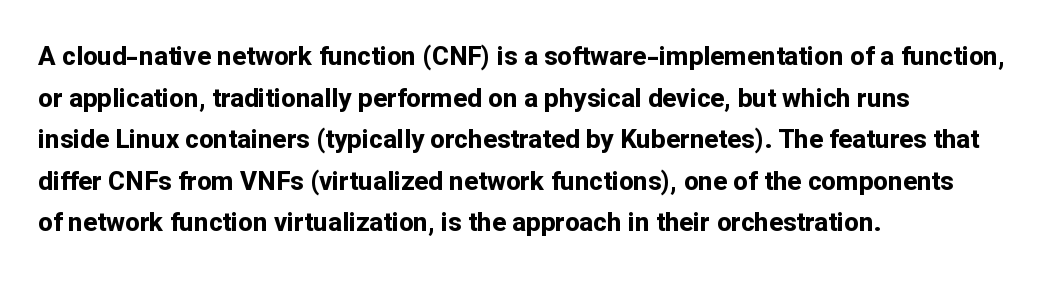
The image shows 26 px bold type, upright; set left-aligned, normal line spacing (1.6x), normal letter spacing, not underlined.
